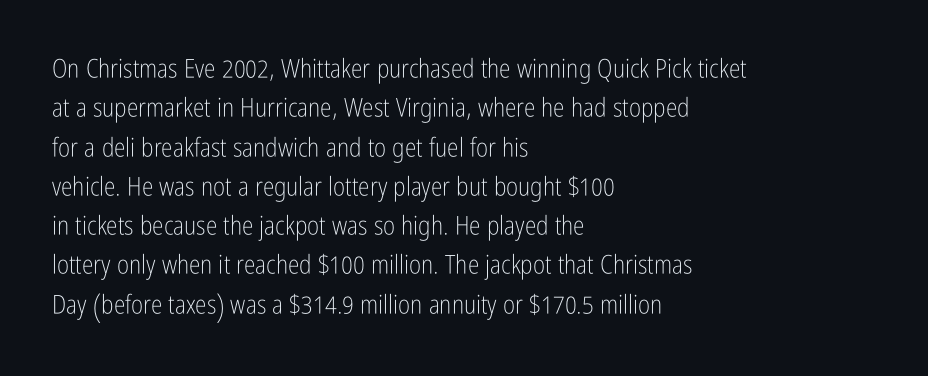
A typesetter would mark this as roman, not italic. Does the leading feel generous? No, just average. The typesetter chose a ragged-right arrangement here. The gaps between neighbouring characters are ordinary and unremarkable. Is this a heavy cut? Hardly; it is regular or lighter. The space directly below the letters is spotless.
